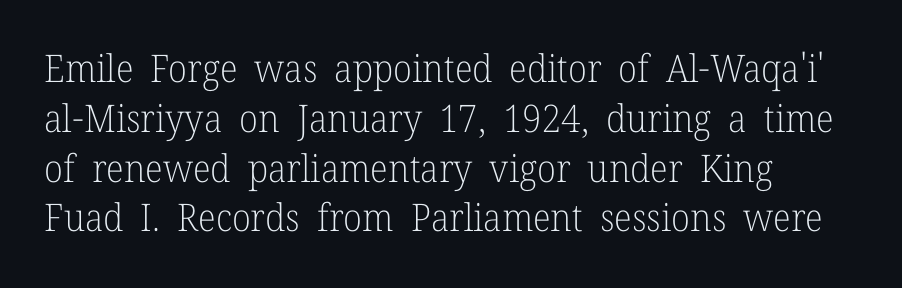
The image shows 38 px light serif type, upright; set left-aligned, normal line spacing (1.31x), normal letter spacing, not underlined; low stroke contrast and a medium x-height.
